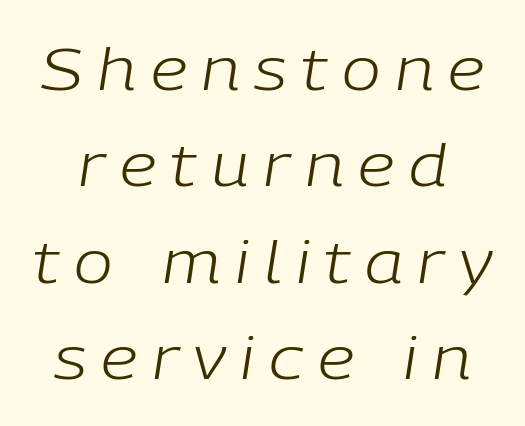
Varying glyph widths throughout — classic text-font behaviour. The strokes are not fattened; the text isn't bold. The passage shown stacks its lines at a standard gap. The letters are spread apart with noticeably loose tracking. The typography opts for an oblique posture over an upright one.
